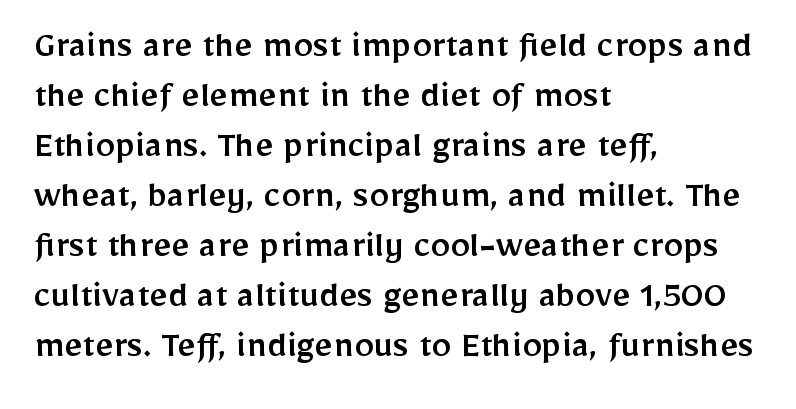
Nope, not italic — everything's standing straight. Where is the straight margin? On the left. Varying glyph widths throughout — classic text-font behaviour. A sans-serif font was chosen for this passage. Baseline-to-baseline distance is the conventional proportion of letter height.
